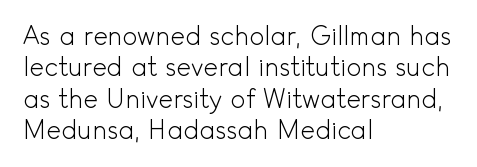
Q: Is the text bold? A: No.
Q: Is the text italic (slanted)? A: No, it is upright.
Q: Is the text underlined? A: No.
Q: How is the paragraph aligned? A: Left-aligned.
Q: Is the spacing between letters normal or unusually wide? A: Normal.
Q: Is the spacing between lines tight, normal or loose? A: Normal.
